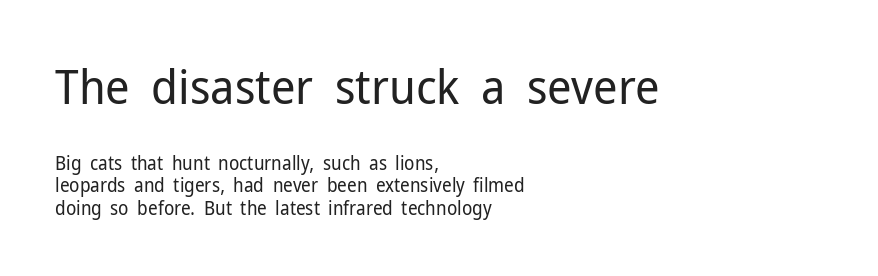
{"serif": "no", "italic": "no", "bold": "no", "weight": "regular", "width": "normal", "stroke_contrast": "low", "x_height": "medium", "monospaced": "no", "underline": "no", "align": "left", "line_spacing_ratio": 1.18, "letter_spacing": "normal", "letter_spacing_em": 0.0, "larger_block": "first", "size_ratio": 2.53, "glyph_px": 48}
